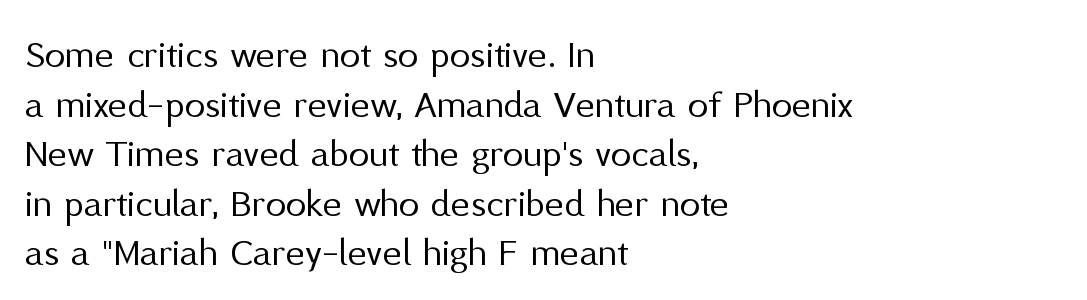
Is there any slant? The stems are plumb. The space directly below the letters is spotless. The horizontal fit of the characters is conventional and even. The letters carry no serifs — their stems end cleanly without finishing strokes. No chunkiness to these letters — they're not bold. Character widths vary here, with narrow letters taking less room than wide ones.
